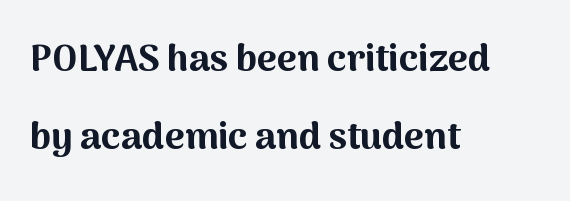
You'd pick this weight for a headline — it's a proper bold. The tracking reads as untouched default to a designer's eye. Italic? Not at all — the glyphs are vertical. The strip under each line holds only bare page.
